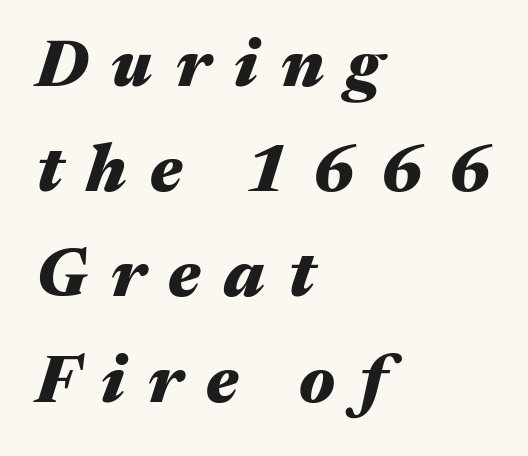
The image shows 67 px heavy, wide type, italic (leaning right); set left-aligned, normal line spacing (1.57x), unusually wide letter spacing (+0.35 em), not underlined; medium stroke contrast and a medium x-height.
